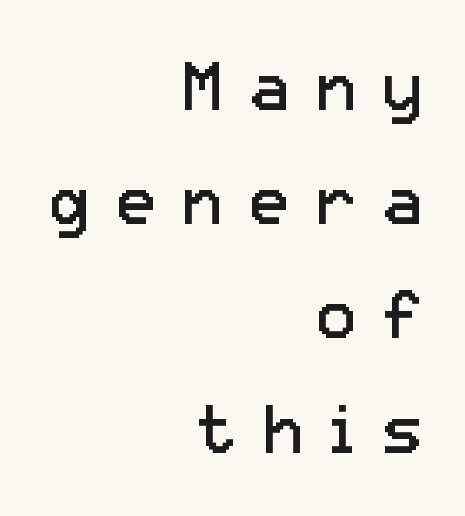
The image shows 68 px regular-weight sans-serif type, upright; set right-aligned, normal line spacing (1.68x), unusually wide letter spacing (+0.38 em), not underlined; low stroke contrast and a medium x-height.
